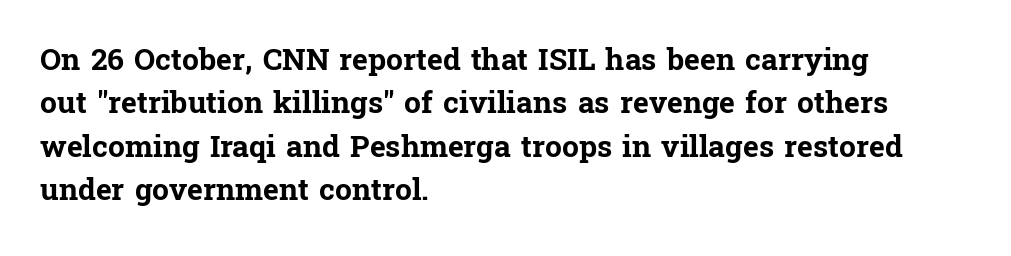
The image shows 30 px bold serif type, upright; set left-aligned, normal line spacing (1.45x), normal letter spacing, not underlined; low stroke contrast and a medium x-height.
